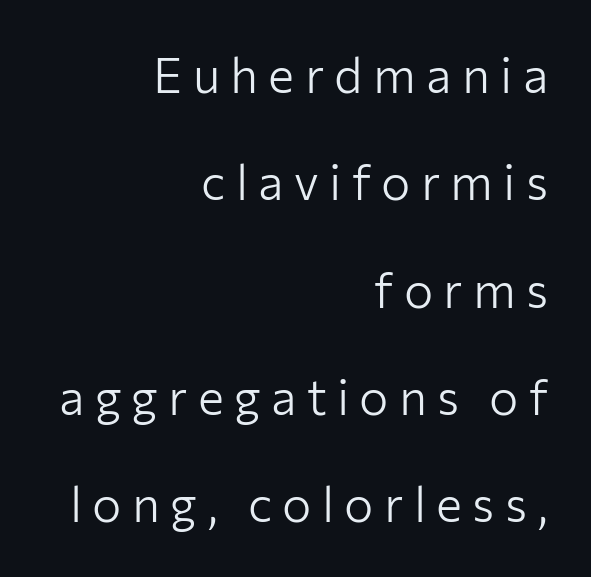
What's the leading like? Stretched, with rows far apart. Classification — sans serif. The foot of each line stays bare and open. The letters stand upright; this is a roman face.
